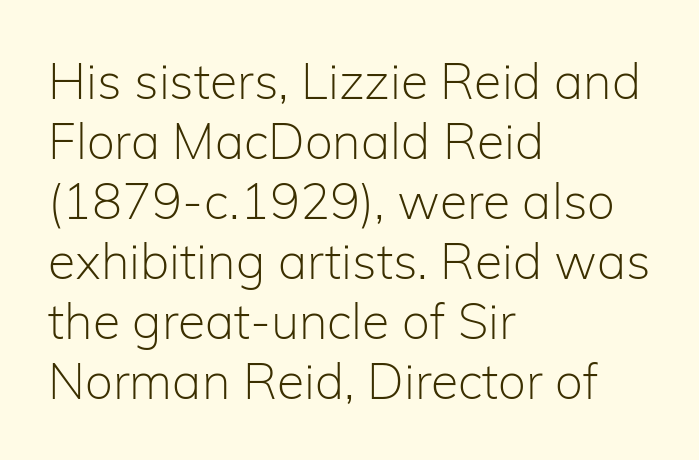
The letters carry no serifs — their stems end cleanly without finishing strokes. Descenders hang freely into open space. The characters are drawn with everyday or finer stroke widths. The face used here is rendered with its standard letterfit. You could not count columns in this text — the font is proportionally spaced.
